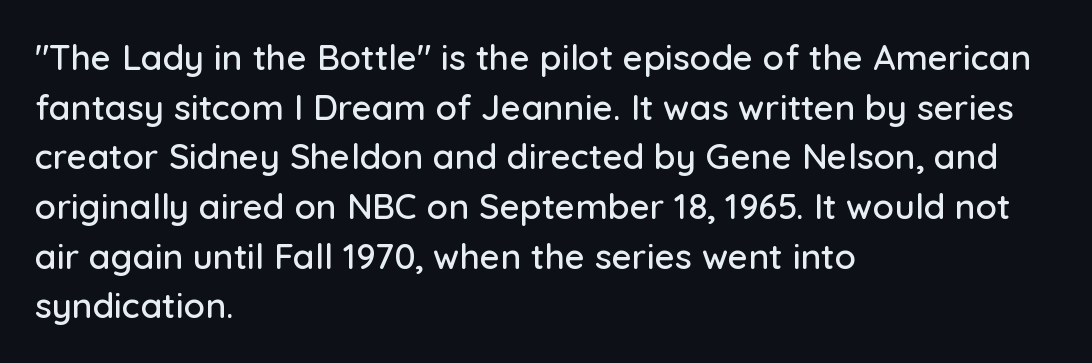
Q: Is the text italic (slanted)? A: No, it is upright.
Q: Is the typeface a serif or a sans-serif typeface? A: Sans-serif.
Q: Is the text underlined? A: No.
Q: How is the paragraph aligned? A: Left-aligned.
Q: Is the spacing between letters normal or unusually wide? A: Normal.
Q: Is the spacing between lines tight, normal or loose? A: Normal.
Q: Width (condensed, normal, or wide)? A: Normal.
Q: Stroke contrast? A: Low.
Q: x-height? A: Medium.
Q: Monospaced? A: No.
